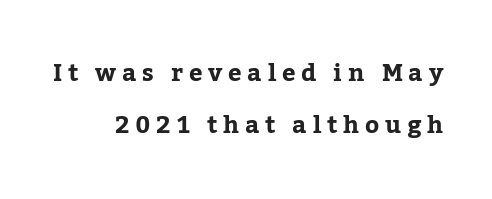
{"italic": "no", "underline": "no", "line_spacing": "loose", "line_spacing_ratio": 2.15, "letter_spacing": "wide", "letter_spacing_em": 0.24, "glyph_px": 24}
